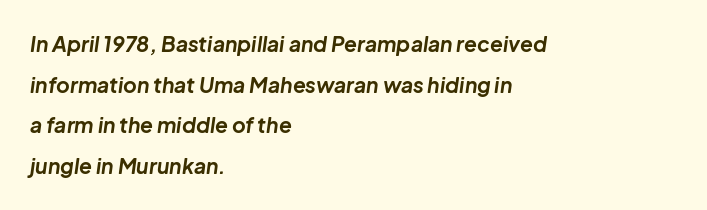
Widely set lines give the paragraph a tall, airy silhouette. Heavy-handed strokes throughout: this text is bold. Each line starts at the same left margin while the right side varies. When letters slant like this, we call the style italic. A bare baseline throughout the passage.
